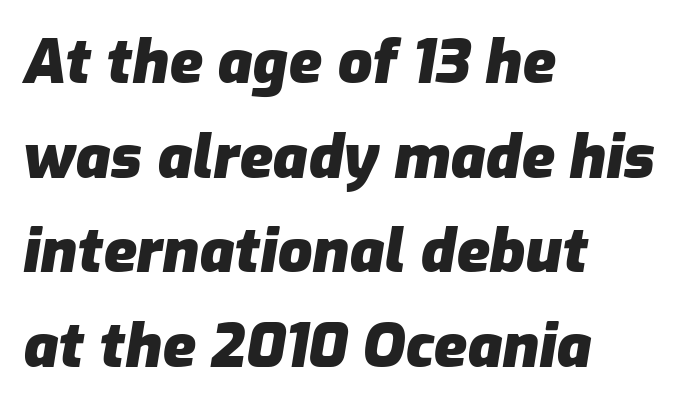
Q: Is the text bold? A: Yes.
Q: Is the text italic (slanted)? A: Yes, it leans right by about 9 degrees.
Q: Is the text underlined? A: No.
Q: How is the paragraph aligned? A: Left-aligned.
Q: Is the spacing between letters normal or unusually wide? A: Normal.
Q: Is the spacing between lines tight, normal or loose? A: Normal.
Q: Width (condensed, normal, or wide)? A: Normal.
Q: Stroke contrast? A: Low.
Q: x-height? A: Medium.
Q: Monospaced? A: No.
